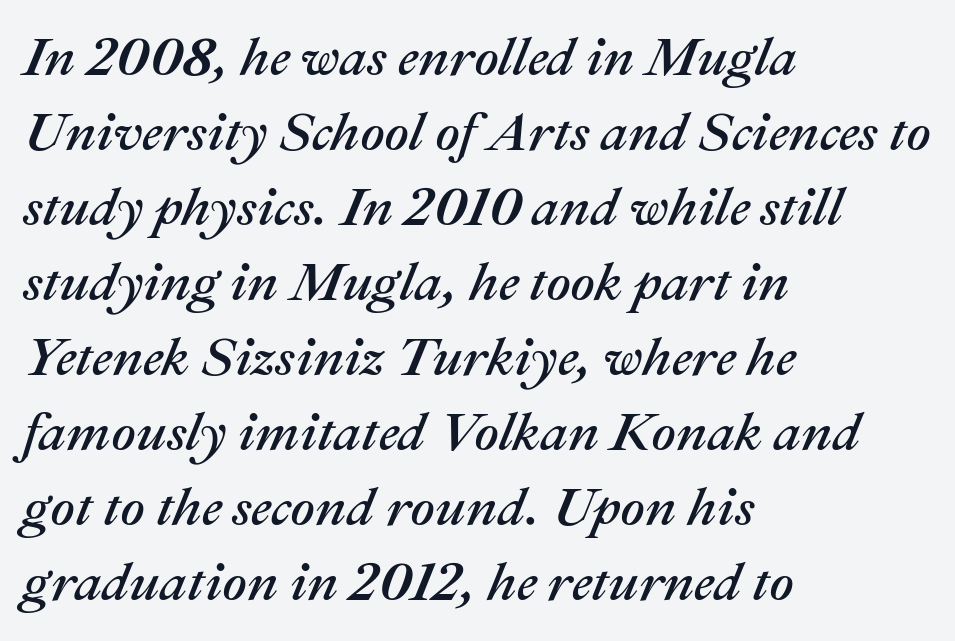
The image shows 54 px text type, italic (leaning right); set left-aligned, normal line spacing (1.39x), normal letter spacing, not underlined; medium stroke contrast and a medium x-height.
